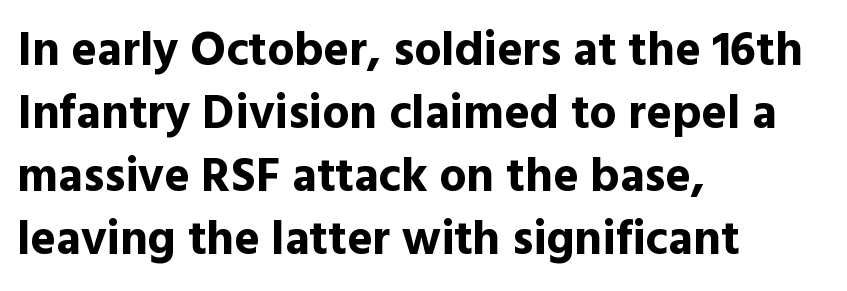
{"serif": "no", "italic": "no", "bold": "yes", "weight": "bold", "width": "normal", "x_height": "medium", "monospaced": "no", "underline": "no", "align": "left", "line_spacing": "normal", "line_spacing_ratio": 1.31, "letter_spacing": "normal", "letter_spacing_em": 0.0, "glyph_px": 48}
